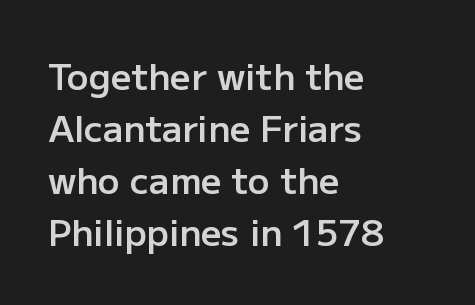
This is moderately heavy type, rendered in semibold. Plain, unruled lines of type. When letters stand straight like this, we call the style roman or upright. Reading down the block, your eye returns to a fixed left position each line. Letterform terminals end flat and unadorned throughout the passage. Quick note: interline space is typical.
